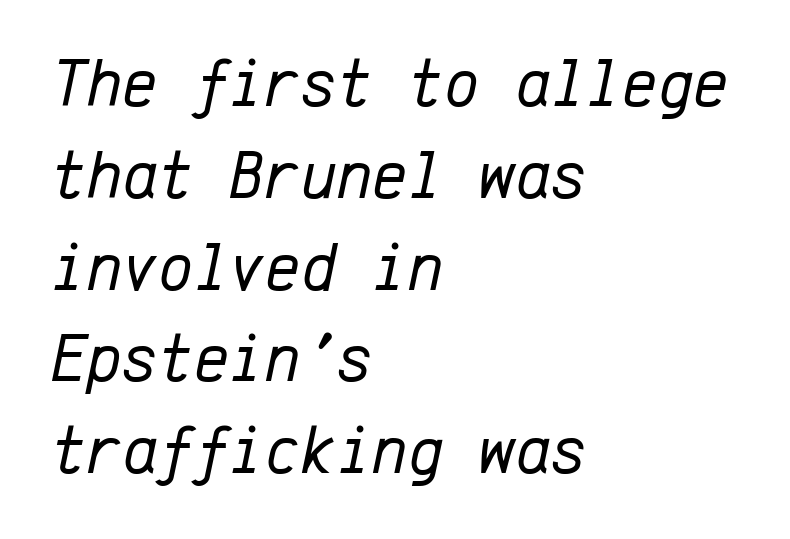
Q: Is the text bold? A: No.
Q: Is the text italic (slanted)? A: Yes, it leans right by about 12 degrees.
Q: Is the text underlined? A: No.
Q: How is the paragraph aligned? A: Left-aligned.
Q: Is the spacing between letters normal or unusually wide? A: Normal.
Q: Is the spacing between lines tight, normal or loose? A: Normal.
Q: Width (condensed, normal, or wide)? A: Normal.
Q: Stroke contrast? A: Low.
Q: x-height? A: Medium.
Q: Monospaced? A: Yes.
